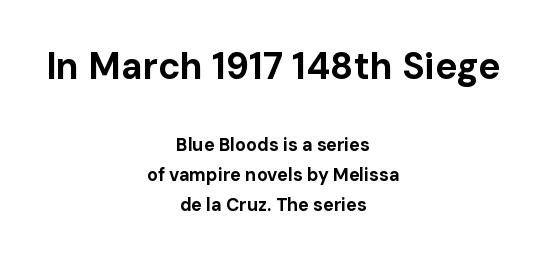
The passage shown has conventional tracking throughout. The text was rendered using a sans face with plain stroke endings. Do the characters align in a grid? No, the font is proportional. If you measured baseline to baseline, you'd find a middling distance. Upright lettering throughout. Letters rest on an invisible, unmarked baseline.
